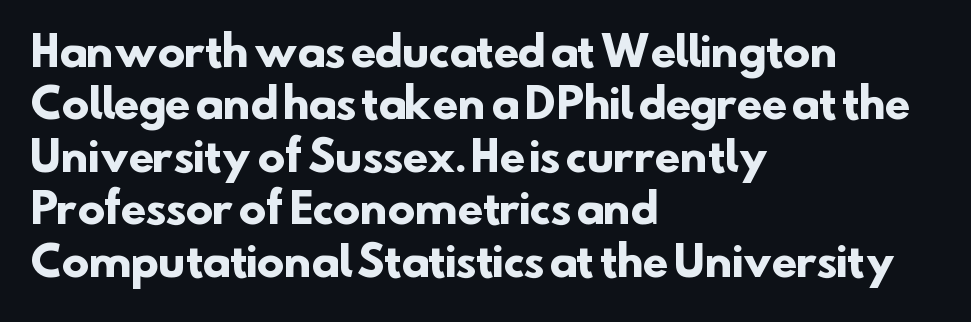
The image shows 41 px heavy sans-serif type; set left-aligned, normal line spacing (1.28x), normal letter spacing, not underlined; low stroke contrast and a small x-height.
